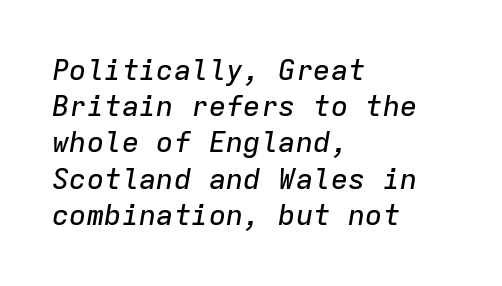
Quick note: italic. Visually the block forms a straight wall on the left and a jagged coastline on the right. Is the letter spacing exaggerated? No — it looks like the ordinary default. The words here are not underlined. The face used here is monospaced, like something from a code editor.
